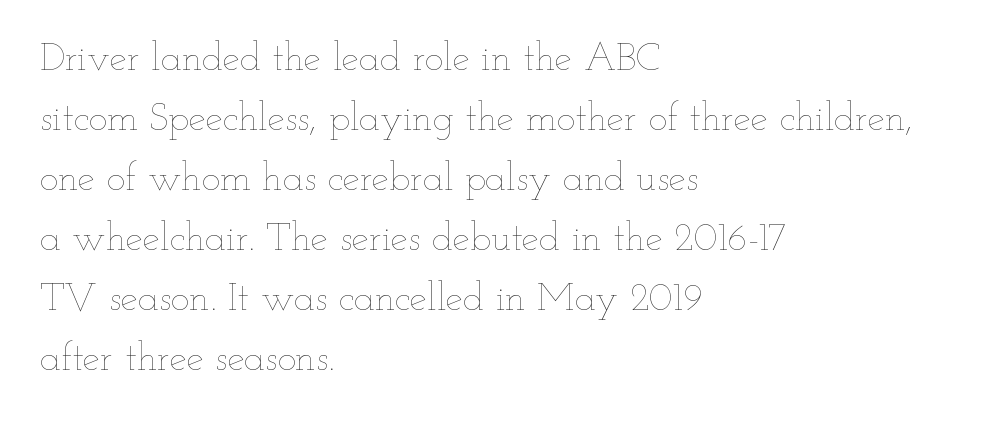
{"italic": "no", "bold": "no", "weight": "thin", "width": "wide", "stroke_contrast": "low", "x_height": "small", "monospaced": "no", "underline": "no", "align": "left", "line_spacing": "normal", "line_spacing_ratio": 1.54, "letter_spacing": "normal", "letter_spacing_em": 0.0, "glyph_px": 39}
